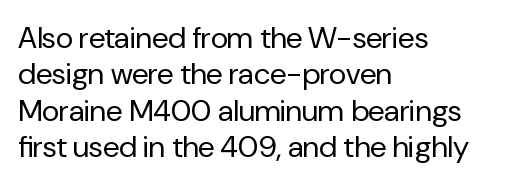
{"serif": "no", "italic": "no", "bold": "no", "weight": "regular", "width": "normal", "stroke_contrast": "low", "x_height": "medium", "monospaced": "no", "underline": "no", "align": "left", "line_spacing_ratio": 1.21, "letter_spacing": "normal", "letter_spacing_em": 0.0, "glyph_px": 30}
